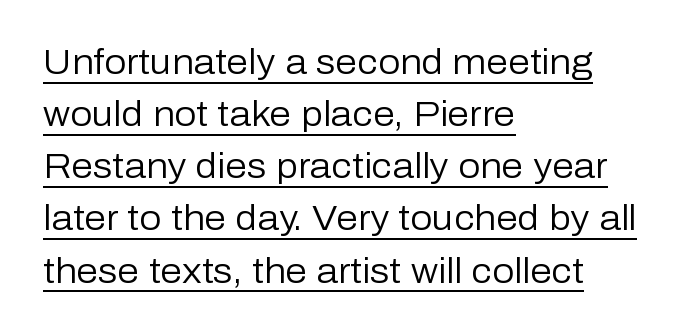
The image shows 35 px regular-weight sans-serif type, upright; set left-aligned, normal line spacing (1.49x), normal letter spacing, underlined; low stroke contrast and a medium x-height.
